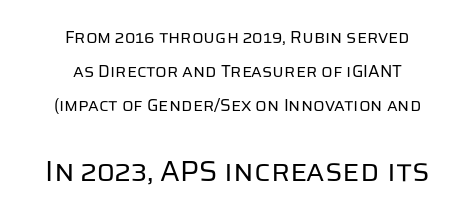
{"serif": "no", "italic": "no", "bold": "no", "weight": "regular", "width": "normal", "stroke_contrast": "low", "x_height": "large", "monospaced": "no", "underline": "no", "align": "center", "line_spacing": "loose", "line_spacing_ratio": 2.0, "letter_spacing": "normal", "letter_spacing_em": 0.0, "larger_block": "second", "size_ratio": 1.71, "glyph_px": 29}
